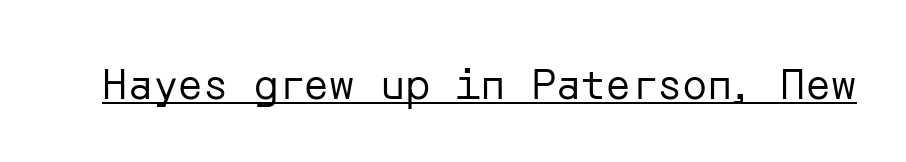
Q: Is the text bold? A: No.
Q: Is the text italic (slanted)? A: No, it is upright.
Q: Is the typeface a serif or a sans-serif typeface? A: Sans-serif.
Q: Is the text underlined? A: Yes.
Q: Is the spacing between letters normal or unusually wide? A: Normal.
Q: Width (condensed, normal, or wide)? A: Normal.
Q: Stroke contrast? A: Low.
Q: x-height? A: Medium.
